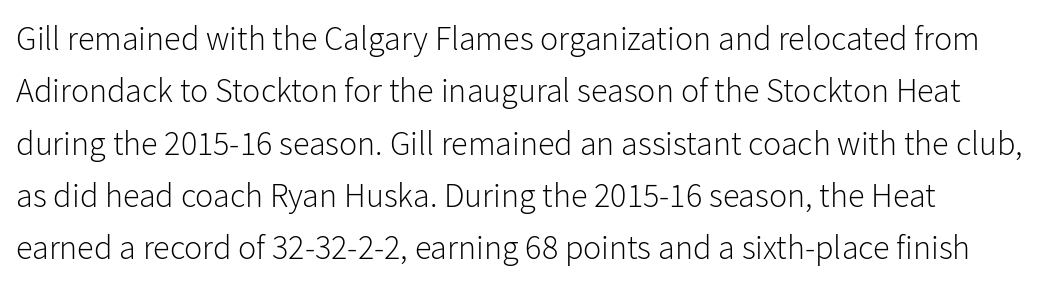
{"serif": "no", "italic": "no", "bold": "no", "weight": "light", "width": "normal", "stroke_contrast": "low", "x_height": "medium", "monospaced": "no", "underline": "no", "align": "left", "line_spacing": "normal", "line_spacing_ratio": 1.54, "letter_spacing": "normal", "letter_spacing_em": 0.0, "glyph_px": 34}
